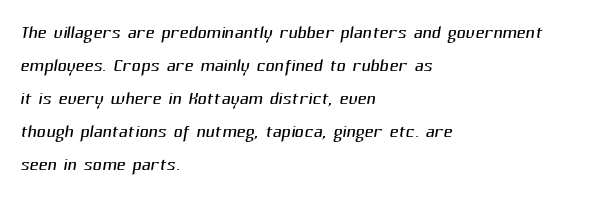
Quick note: underline off. This sample keeps an unexceptional amount of space between lines. Vertical stems look standard width or narrower in stroke. Letter spacing: default.
